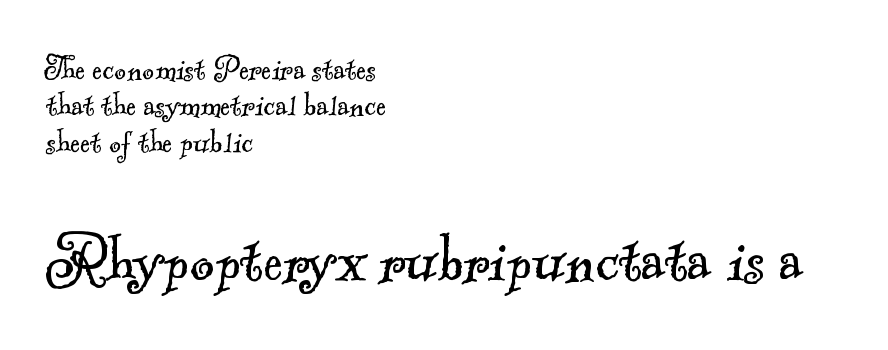
The image shows 74 px light serif type; set left-aligned, tight line spacing (0.98x), normal letter spacing, not underlined; the second (bottom) block is 2.0x larger; a small x-height.
